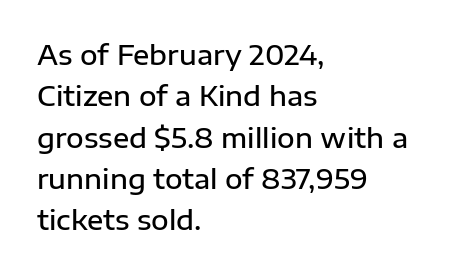
{"italic": "no", "bold": "semi", "underline": "no", "align": "left", "line_spacing": "normal", "line_spacing_ratio": 1.53, "letter_spacing": "normal", "letter_spacing_em": 0.0, "glyph_px": 27}
